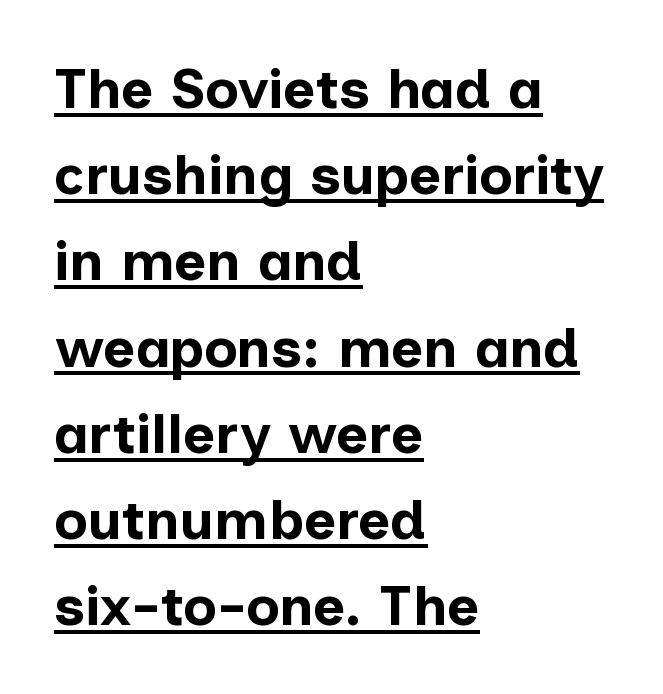
The letterforms sit shoulder to shoulder at normal distance. Glance below the letters and you will spot a drawn line. Alignment: flush left. Pretty heavy lettering here — definitely bold.
